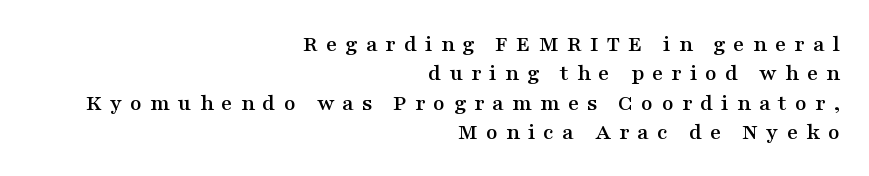
{"italic": "no", "underline": "no", "align": "right", "line_spacing_ratio": 1.22, "letter_spacing": "wide", "letter_spacing_em": 0.33, "glyph_px": 24}
